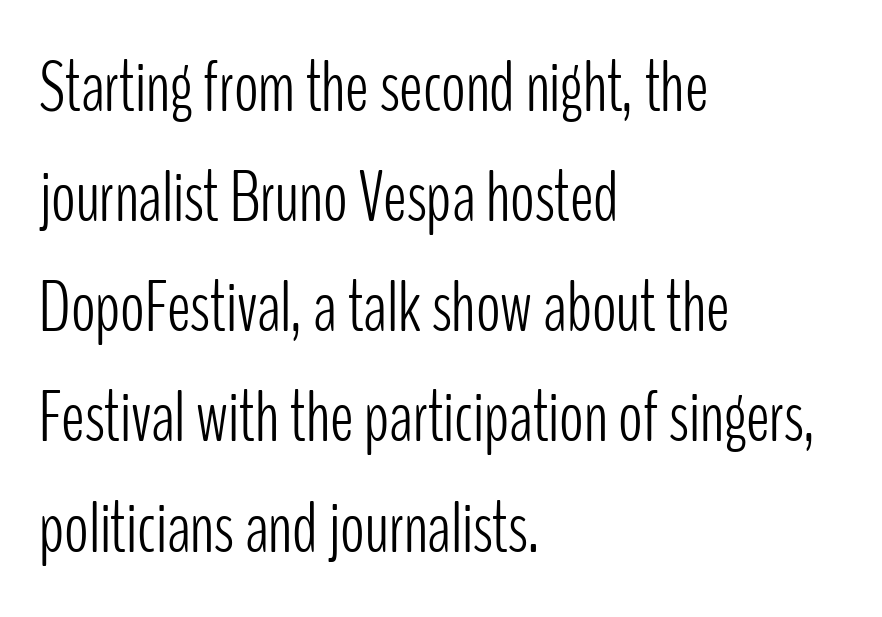
Q: Is the text bold? A: No.
Q: Is the text italic (slanted)? A: No, it is upright.
Q: Is the typeface a serif or a sans-serif typeface? A: Sans-serif.
Q: Is the text underlined? A: No.
Q: How is the paragraph aligned? A: Left-aligned.
Q: Is the spacing between letters normal or unusually wide? A: Normal.
Q: Is the spacing between lines tight, normal or loose? A: Normal.
Q: Width (condensed, normal, or wide)? A: Condensed.
Q: Stroke contrast? A: Low.
Q: x-height? A: Medium.
Q: Monospaced? A: No.
